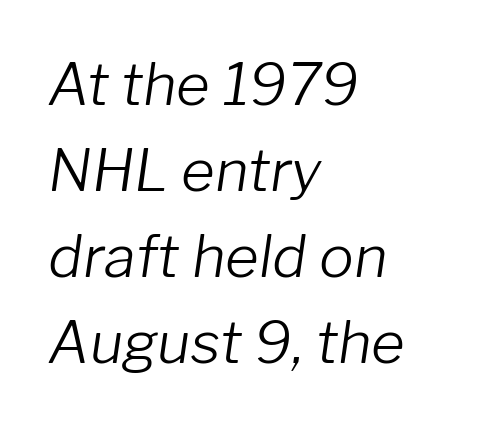
Proportional: the letters do not fall into vertical columns. Is the stroke heavy? The answer is a plain regular-or-lighter. Left-aligned paragraph, ragged on the right. The rows are spaced the way most documents space them. The letters are slanted; this is an italic face.
